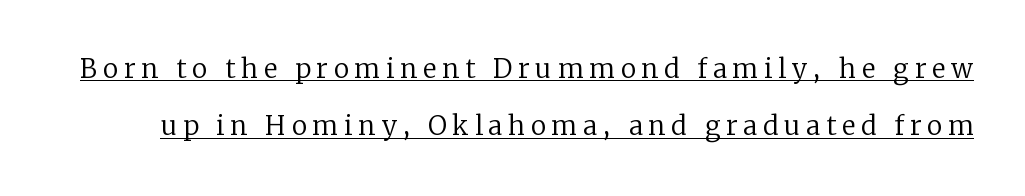
{"italic": "no", "bold": "no", "underline": "yes", "line_spacing": "loose", "line_spacing_ratio": 2.21, "letter_spacing": "wide", "letter_spacing_em": 0.23, "glyph_px": 26}
